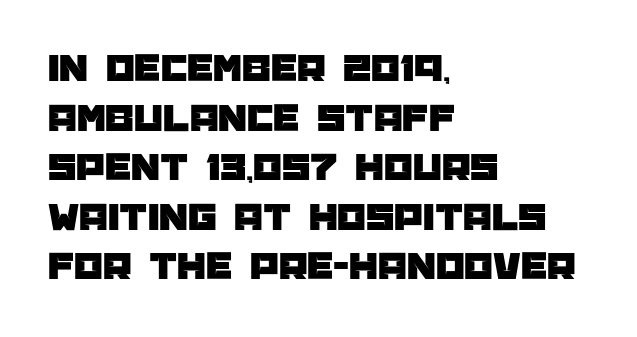
The image shows 41 px sans-serif type, upright; set left-aligned, line spacing 1.21x, normal letter spacing, not underlined; low stroke contrast and a large x-height.
